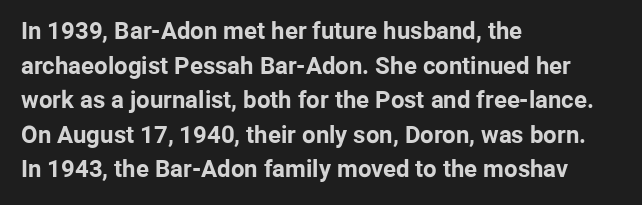
Q: Is the text bold? A: Yes.
Q: Is the text italic (slanted)? A: No, it is upright.
Q: Is the text underlined? A: No.
Q: How is the paragraph aligned? A: Left-aligned.
Q: Is the spacing between letters normal or unusually wide? A: Normal.
Q: Is the spacing between lines tight, normal or loose? A: Normal.
